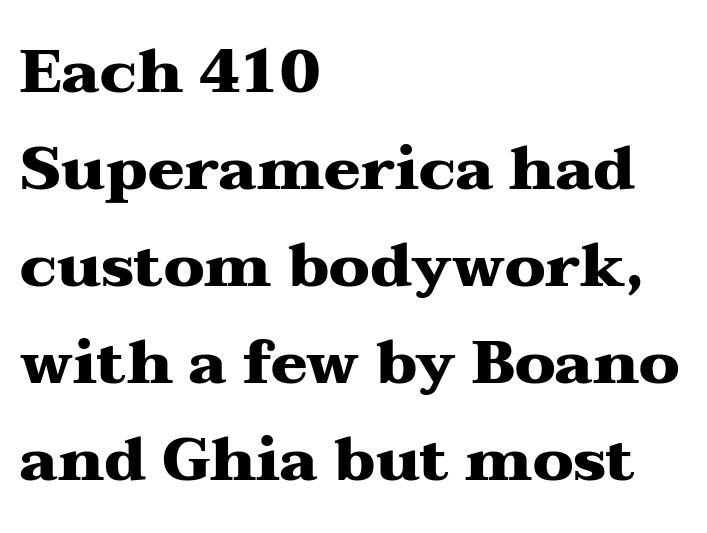
Interline gaps are of average width in this sample. Posture: straight, roman, zero tilt. The text was rendered using a seriffed face with decorative stroke endings. Letters rest on an invisible, unmarked baseline.
